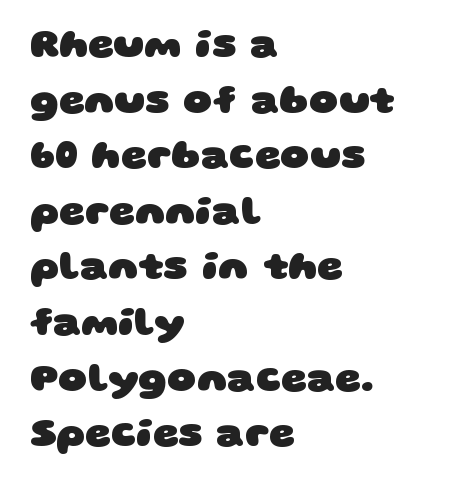
{"serif": "no", "bold": "yes", "weight": "heavy", "width": "wide", "stroke_contrast": "low", "x_height": "large", "monospaced": "no", "underline": "no", "align": "left", "line_spacing": "normal", "line_spacing_ratio": 1.39, "letter_spacing": "normal", "letter_spacing_em": 0.0, "glyph_px": 40}
